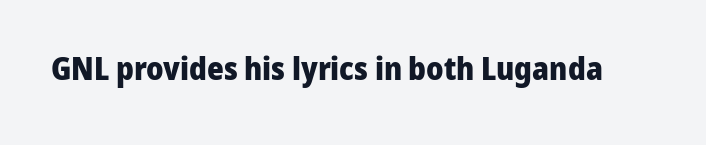
{"serif": "no", "italic": "no", "bold": "yes", "weight": "heavy", "width": "normal", "stroke_contrast": "low", "x_height": "medium", "monospaced": "no", "underline": "no", "letter_spacing": "normal", "letter_spacing_em": 0.0, "glyph_px": 32}
